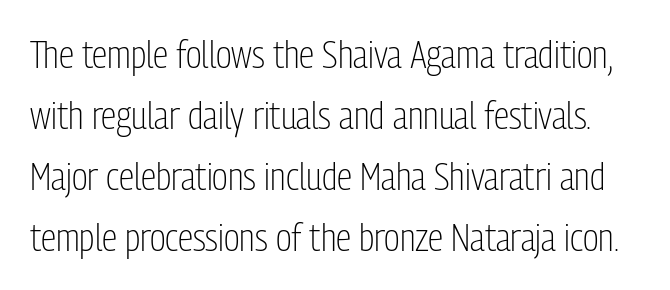
The strokes carry an ordinary text weight at most. Check the space under the baseline: it is left empty. How are the letters spaced? Ordinarily, with no added tracking. The rendering uses a moderate line-height, typical for paragraphs. Proportional: the letters do not fall into vertical columns.
